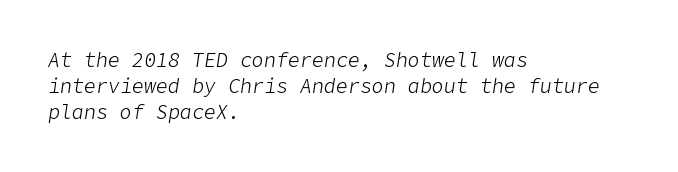
The image shows 20 px text type, italic (leaning right); set left-aligned, normal line spacing (1.29x), normal letter spacing, not underlined.
